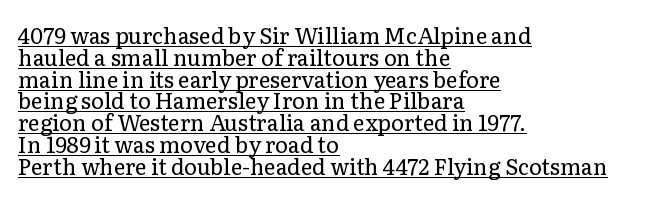
The image shows 22 px text type, upright; set left-aligned, tight line spacing (0.99x), normal letter spacing, underlined.
